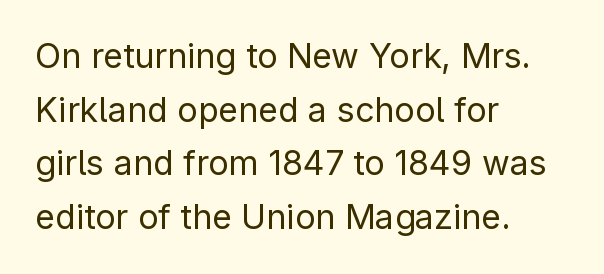
{"serif": "no", "italic": "no", "bold": "no", "weight": "regular", "width": "normal", "stroke_contrast": "low", "x_height": "medium", "monospaced": "no", "underline": "no", "align": "left", "line_spacing": "normal", "line_spacing_ratio": 1.58, "letter_spacing": "normal", "letter_spacing_em": 0.0, "glyph_px": 34}
